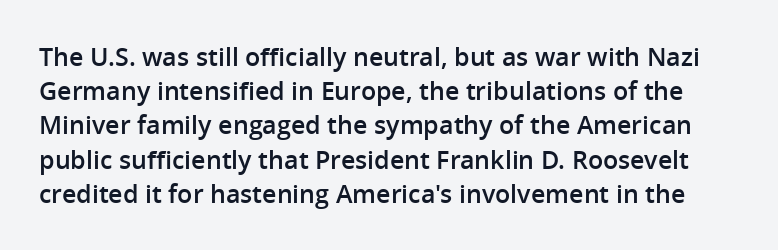
The image shows 25 px text type, upright; set normal line spacing (1.37x), normal letter spacing, not underlined.
